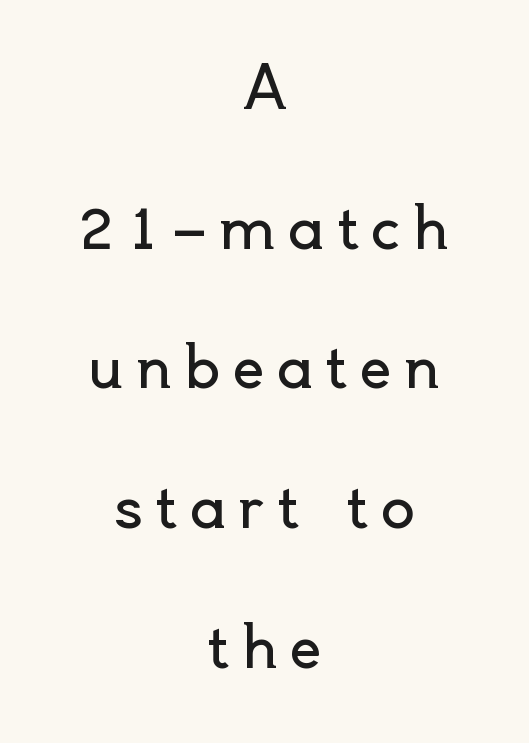
Is this a sans? Yes — the strokes have no serifs. Regarding leading, the lines here are spaced well apart. Honestly, the letter spacing is so wide it's the main thing you notice. Heft: none added — not bold. Just letters on the line, the space beneath them empty. Unlike italic type, these characters show no tilt at all.
